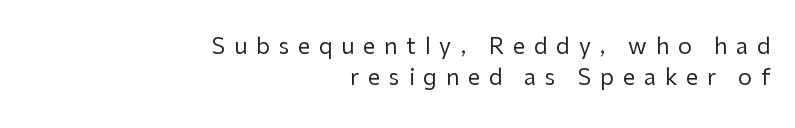
Q: Is the text bold? A: No.
Q: Is the text italic (slanted)? A: No, it is upright.
Q: Is the text underlined? A: No.
Q: How is the paragraph aligned? A: Right-aligned.
Q: Is the spacing between letters normal or unusually wide? A: Unusually wide.
Q: Is the spacing between lines tight, normal or loose? A: Normal.
